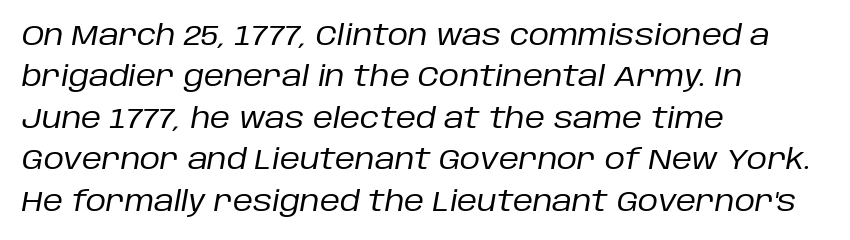
The image shows 28 px regular-weight type, italic (leaning right); set left-aligned, normal line spacing (1.48x), normal letter spacing, not underlined; low stroke contrast and a large x-height.
